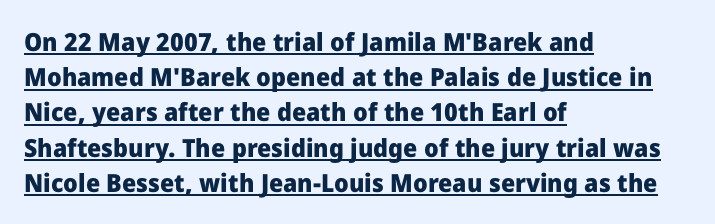
In CSS terms this would be text-align: left. Typographic density is high because the face is bold. The specimen includes a rule beneath the text block's lines. The rendering keeps characters at their native spacing. Posture: vertical.
